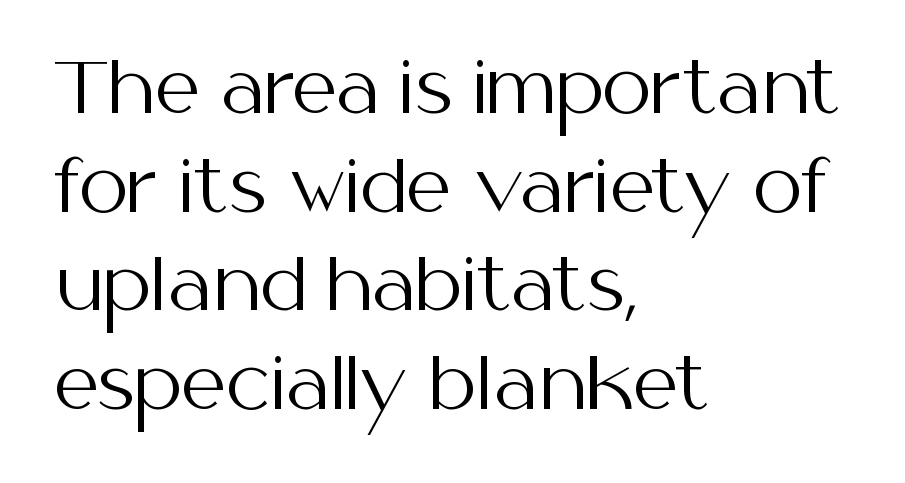
The image shows 70 px regular-weight sans-serif type, upright; set left-aligned, normal line spacing (1.41x), normal letter spacing, not underlined; medium stroke contrast and a medium x-height.
